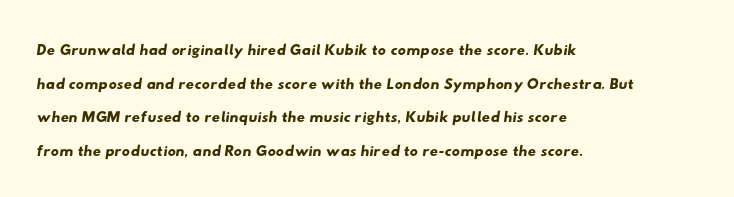
{"underline": "no", "align": "left", "line_spacing": "normal", "line_spacing_ratio": 1.46, "letter_spacing": "normal", "letter_spacing_em": 0.0, "glyph_px": 23}
